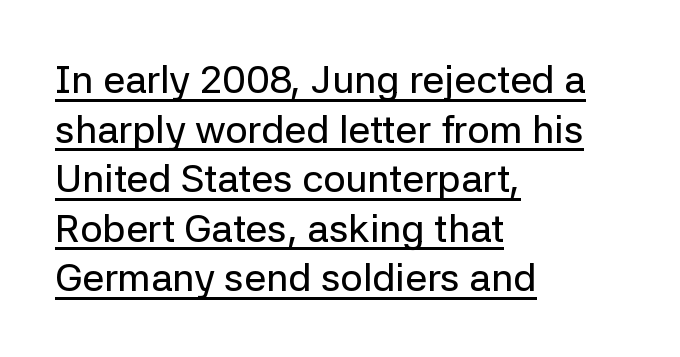
{"serif": "no", "italic": "no", "width": "normal", "stroke_contrast": "low", "x_height": "medium", "monospaced": "no", "underline": "yes", "align": "left", "line_spacing": "normal", "line_spacing_ratio": 1.27, "letter_spacing": "normal", "letter_spacing_em": 0.0, "glyph_px": 39}
